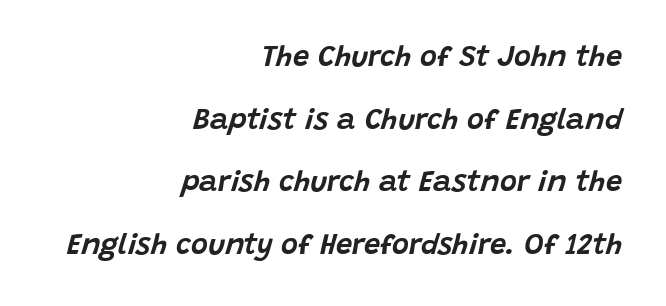
The letters are slanted; this is an italic face. Compared with a flush-left layout, this one pins lines to the opposite, right side. The passage shown is typed in a proportional face where columns would drift. Look at the tracking — it's just the regular setting, nothing added. Vertically, the passage feels expansive, rows floating well apart.
